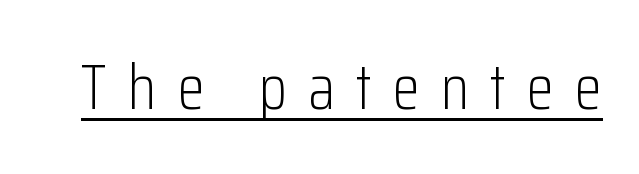
{"serif": "no", "italic": "no", "bold": "no", "weight": "light", "width": "condensed", "stroke_contrast": "low", "x_height": "medium", "monospaced": "no", "underline": "yes", "letter_spacing": "wide", "letter_spacing_em": 0.33, "glyph_px": 63}
